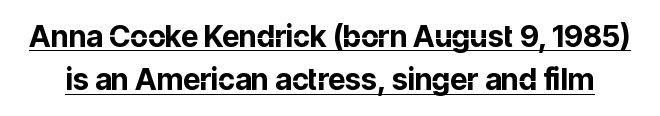
Q: Is the text bold? A: Yes.
Q: Is the text italic (slanted)? A: No, it is upright.
Q: Is the typeface a serif or a sans-serif typeface? A: Sans-serif.
Q: Is the text underlined? A: Yes.
Q: Is the spacing between letters normal or unusually wide? A: Normal.
Q: Is the spacing between lines tight, normal or loose? A: Normal.
Q: Width (condensed, normal, or wide)? A: Normal.
Q: Stroke contrast? A: Low.
Q: x-height? A: Medium.
Q: Monospaced? A: No.
